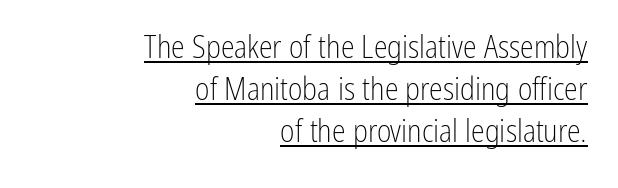
Q: Is the text bold? A: No.
Q: Is the text italic (slanted)? A: No, it is upright.
Q: Is the typeface a serif or a sans-serif typeface? A: Sans-serif.
Q: Is the text underlined? A: Yes.
Q: How is the paragraph aligned? A: Right-aligned.
Q: Is the spacing between letters normal or unusually wide? A: Normal.
Q: Is the spacing between lines tight, normal or loose? A: Normal.
Q: Width (condensed, normal, or wide)? A: Condensed.
Q: Stroke contrast? A: Low.
Q: x-height? A: Medium.
Q: Monospaced? A: No.
